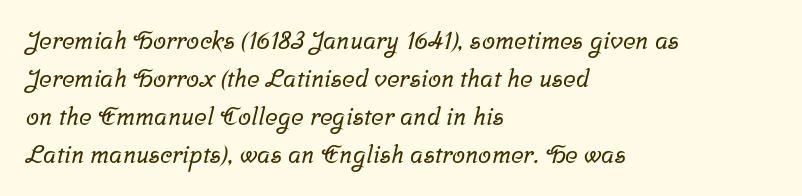
Q: Is the text underlined? A: No.
Q: How is the paragraph aligned? A: Left-aligned.
Q: Is the spacing between letters normal or unusually wide? A: Normal.
Q: Is the spacing between lines tight, normal or loose? A: Normal.
